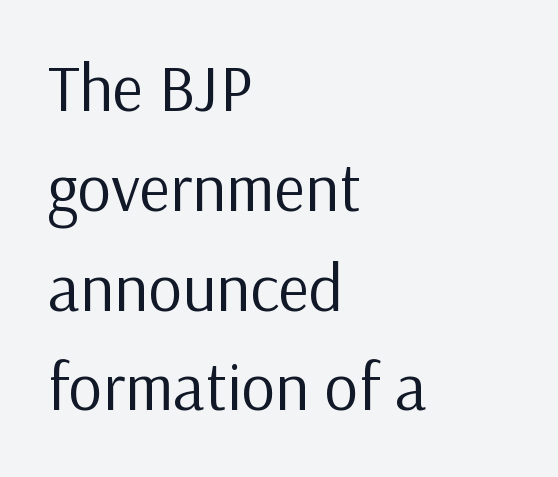
Q: Is the text bold? A: No.
Q: Is the text italic (slanted)? A: No, it is upright.
Q: Is the typeface a serif or a sans-serif typeface? A: Sans-serif.
Q: Is the text underlined? A: No.
Q: How is the paragraph aligned? A: Left-aligned.
Q: Is the spacing between letters normal or unusually wide? A: Normal.
Q: Is the spacing between lines tight, normal or loose? A: Normal.
Q: Width (condensed, normal, or wide)? A: Normal.
Q: Stroke contrast? A: Low.
Q: x-height? A: Medium.
Q: Monospaced? A: No.
